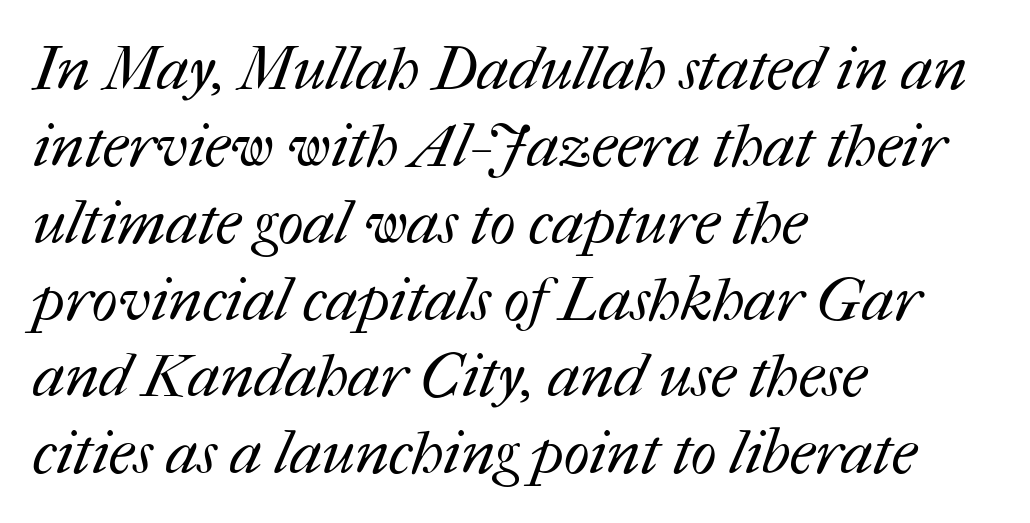
The image shows 61 px regular-weight type; set left-aligned, normal line spacing (1.26x), normal letter spacing, not underlined; medium stroke contrast and a medium x-height.
